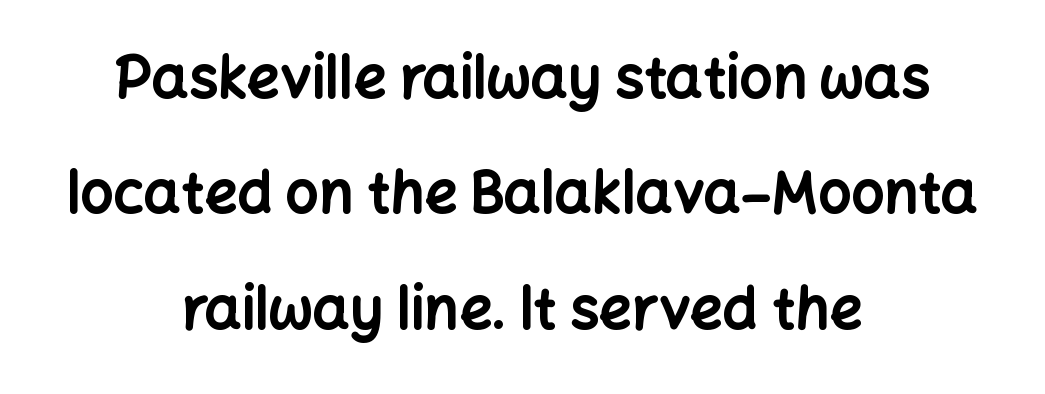
The passage is arranged like a title page — every line centered. The gap between lines stays unmarked. In terms of letterform style, serifs are entirely absent. Spacing between characters is what you'd get straight out of the box. The space between consecutive lines is lavish.
